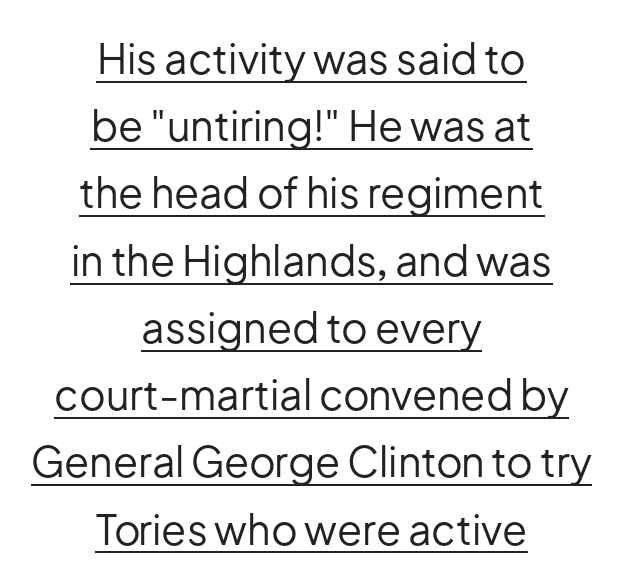
{"serif": "no", "italic": "no", "bold": "no", "weight": "regular", "width": "normal", "stroke_contrast": "low", "x_height": "medium", "monospaced": "no", "underline": "yes", "align": "center", "line_spacing": "normal", "line_spacing_ratio": 1.64, "letter_spacing": "normal", "letter_spacing_em": 0.0, "glyph_px": 41}
